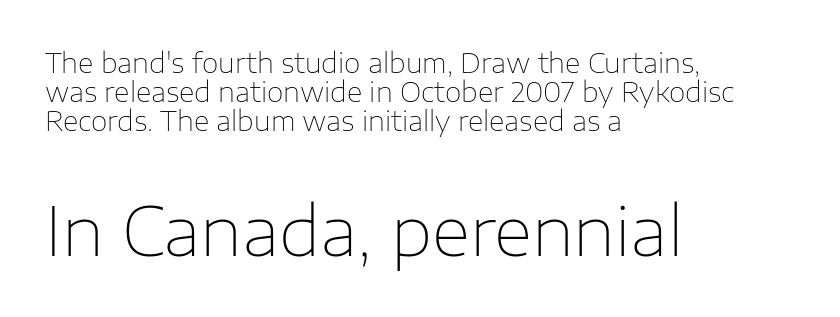
The passage shown is typed in a proportional face where columns would drift. Is the stroke heavy? The answer is a plain regular-or-lighter. Visually the block forms a straight wall on the left and a jagged coastline on the right. Words appear dense and cohesive because spacing is normal. The space beneath each line is pristine and unruled. Are there feet on the stems? There aren't — it's a sans.
